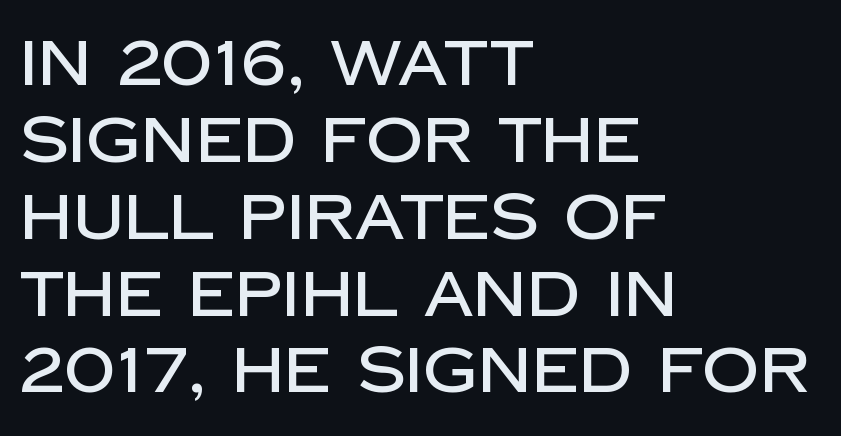
{"serif": "no", "italic": "no", "width": "normal", "stroke_contrast": "low", "x_height": "large", "monospaced": "no", "underline": "no", "align": "left", "line_spacing_ratio": 1.22, "letter_spacing": "normal", "letter_spacing_em": 0.0, "glyph_px": 63}
